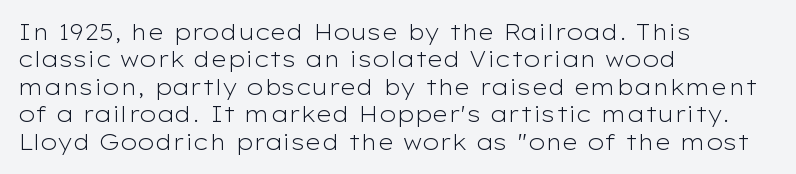
Counters stay open thanks to moderate or lighter strokes. All the whitespace from short lines collects on the right. Normally led — the rows are evenly, conventionally spaced. The glyphs are unaccompanied by any horizontal stroke below them.
